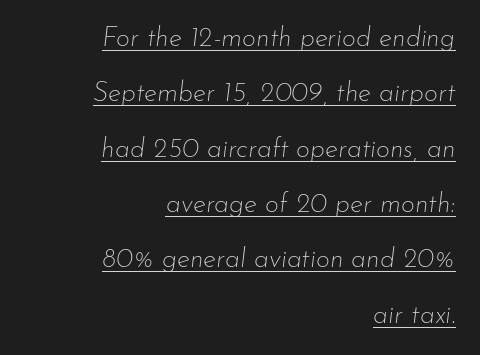
Q: Is the text bold? A: No.
Q: Is the text italic (slanted)? A: Yes, it leans right by about 7 degrees.
Q: Is the text underlined? A: Yes.
Q: How is the paragraph aligned? A: Right-aligned.
Q: Is the spacing between letters normal or unusually wide? A: Normal.
Q: Is the spacing between lines tight, normal or loose? A: Loose.
